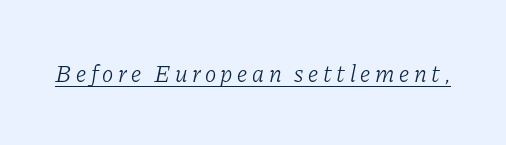
The image shows 24 px text type, italic (leaning right); set underlined.
